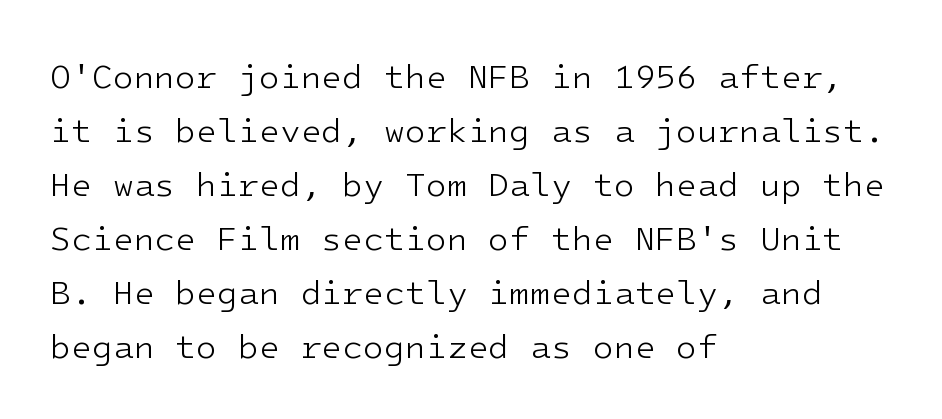
{"serif": "no", "italic": "no", "bold": "no", "weight": "light", "width": "normal", "stroke_contrast": "low", "x_height": "medium", "underline": "no", "align": "left", "line_spacing": "normal", "line_spacing_ratio": 1.59, "letter_spacing": "normal", "letter_spacing_em": 0.0, "glyph_px": 34}
